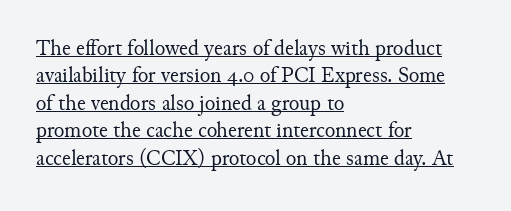
Q: Is the text bold? A: No.
Q: Is the text italic (slanted)? A: No, it is upright.
Q: Is the text underlined? A: Yes.
Q: How is the paragraph aligned? A: Left-aligned.
Q: Is the spacing between letters normal or unusually wide? A: Normal.
Q: Is the spacing between lines tight, normal or loose? A: Normal.
